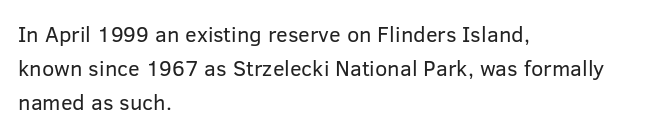
{"italic": "no", "bold": "no", "underline": "no", "align": "left", "line_spacing": "normal", "line_spacing_ratio": 1.55, "letter_spacing": "normal", "letter_spacing_em": 0.0, "glyph_px": 22}
